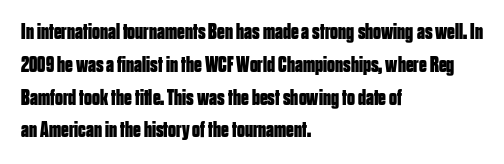
The image shows 22 px bold type, upright; set left-aligned, normal line spacing (1.49x), normal letter spacing, not underlined.
